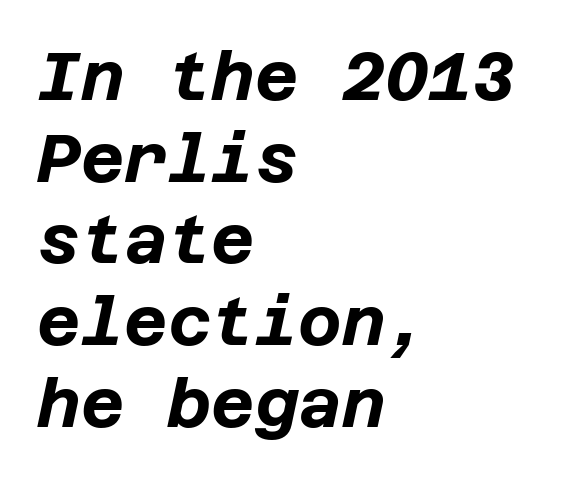
Looking at the ascenders, they clearly lean. The string is rendered with underlining switched off. Heavy, bold letterforms. Horizontally, the lines are justified to the leading edge only. What stands out about the letter spacing? Nothing — it is the standard amount.
